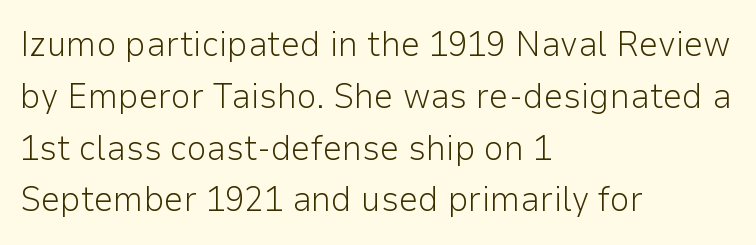
{"serif": "no", "italic": "no", "bold": "no", "weight": "light", "width": "normal", "stroke_contrast": "low", "x_height": "medium", "monospaced": "no", "underline": "no", "align": "left", "line_spacing": "normal", "line_spacing_ratio": 1.48, "letter_spacing": "normal", "letter_spacing_em": 0.0, "glyph_px": 35}
